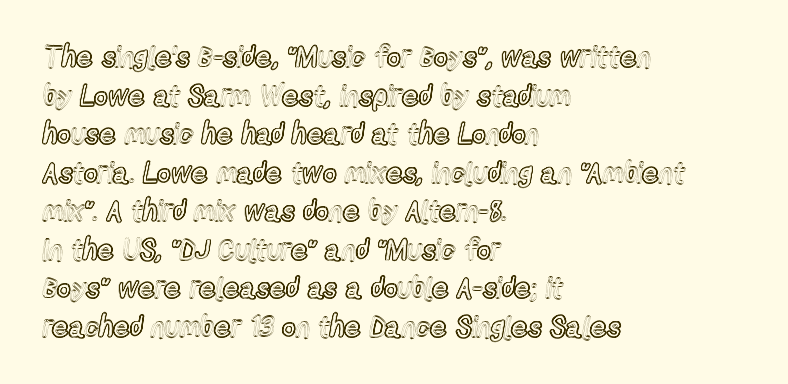
Leading: standard. The face used here is rendered with its standard letterfit. The string is rendered with underlining switched off. Proportional: the letters do not fall into vertical columns. The lines in this sample share a left origin and differ only in where they stop.
